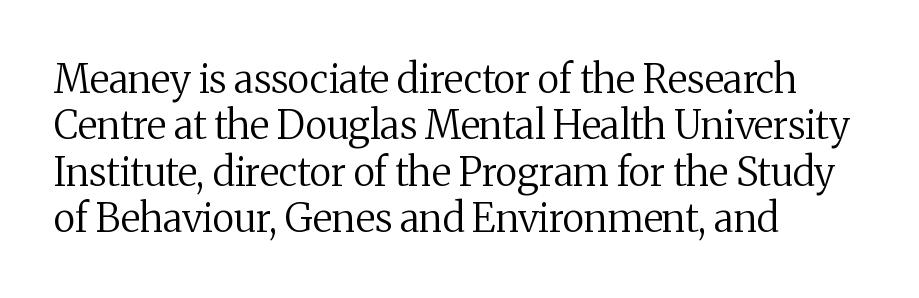
The strokes are not fattened; the text isn't bold. Each letter keeps its own natural width here, so spacing adapts to shape. Only glyphs here, with clear space below each row. The letters carry serifs — small finishing strokes at the ends of their stems. If you drew a ruler down the left edge, every line would touch it. The typography opts for an upright posture over an oblique one.
